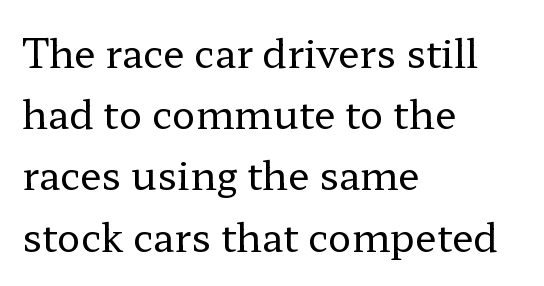
{"serif": "yes", "italic": "no", "bold": "no", "weight": "regular", "width": "wide", "stroke_contrast": "low", "x_height": "medium", "monospaced": "no", "underline": "no", "align": "left", "line_spacing": "normal", "line_spacing_ratio": 1.57, "letter_spacing": "normal", "letter_spacing_em": 0.0, "glyph_px": 39}
